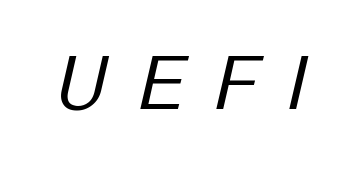
The specimen omits any rule beneath the text block's lines. The gaps between neighbouring characters are conspicuously large. In terms of letterform style, serifs are entirely absent. The weight would be labelled regular, book, light, or lighter still.
